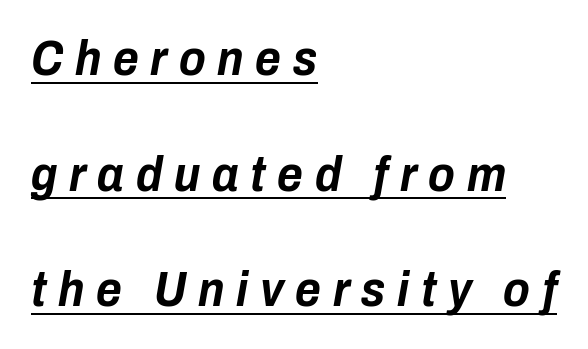
Q: Is the text bold? A: Yes.
Q: Is the text italic (slanted)? A: Yes, it leans right by about 10 degrees.
Q: Is the text underlined? A: Yes.
Q: How is the paragraph aligned? A: Left-aligned.
Q: Is the spacing between letters normal or unusually wide? A: Unusually wide.
Q: Is the spacing between lines tight, normal or loose? A: Loose.
Q: Width (condensed, normal, or wide)? A: Condensed.
Q: Stroke contrast? A: Low.
Q: x-height? A: Medium.
Q: Monospaced? A: No.
